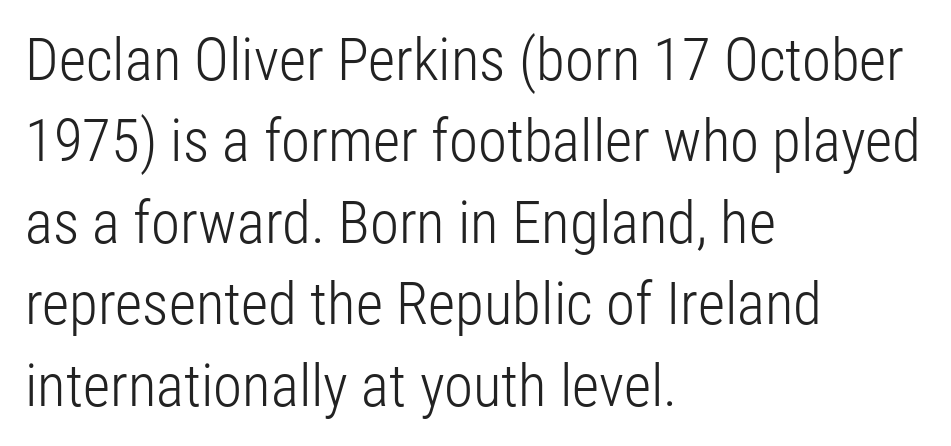
Q: Is the text bold? A: No.
Q: Is the text italic (slanted)? A: No, it is upright.
Q: Is the typeface a serif or a sans-serif typeface? A: Sans-serif.
Q: Is the text underlined? A: No.
Q: How is the paragraph aligned? A: Left-aligned.
Q: Is the spacing between letters normal or unusually wide? A: Normal.
Q: Is the spacing between lines tight, normal or loose? A: Normal.
Q: Width (condensed, normal, or wide)? A: Condensed.
Q: Stroke contrast? A: Low.
Q: x-height? A: Medium.
Q: Monospaced? A: No.
